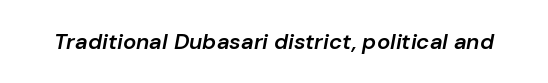
The image shows 22 px text type, italic (leaning right); set normal letter spacing, not underlined.
